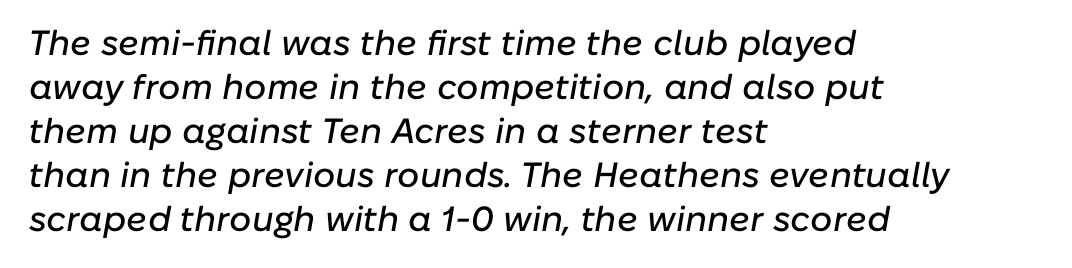
{"italic": "yes", "lean": "right", "slant_degrees": 10, "width": "normal", "stroke_contrast": "low", "x_height": "medium", "monospaced": "no", "underline": "no", "align": "left", "line_spacing": "normal", "line_spacing_ratio": 1.26, "letter_spacing": "normal", "letter_spacing_em": 0.0, "glyph_px": 35}
